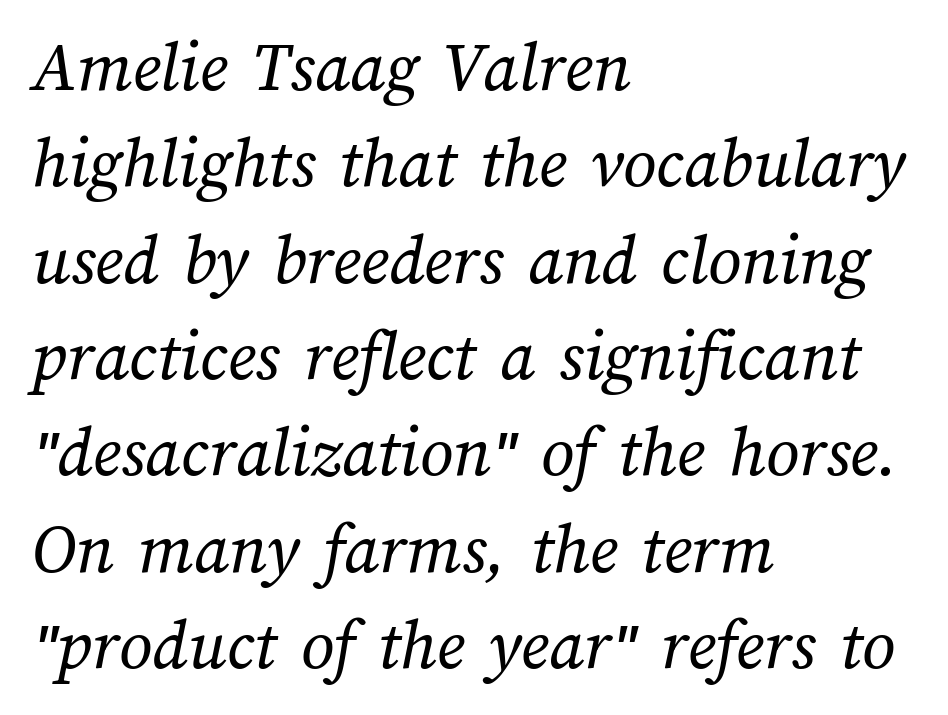
Q: Is the text bold? A: No.
Q: Is the text underlined? A: No.
Q: How is the paragraph aligned? A: Left-aligned.
Q: Is the spacing between letters normal or unusually wide? A: Normal.
Q: Is the spacing between lines tight, normal or loose? A: Normal.
Q: Width (condensed, normal, or wide)? A: Normal.
Q: Stroke contrast? A: Medium.
Q: x-height? A: Medium.
Q: Monospaced? A: No.
